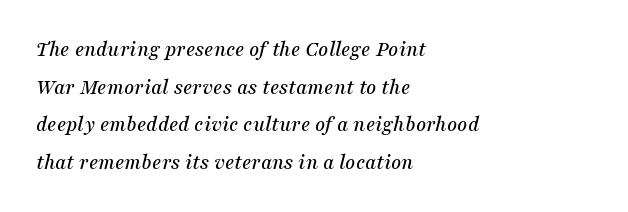
The image shows 22 px text type, italic (leaning right); set left-aligned, line spacing 1.71x, normal letter spacing, not underlined.
